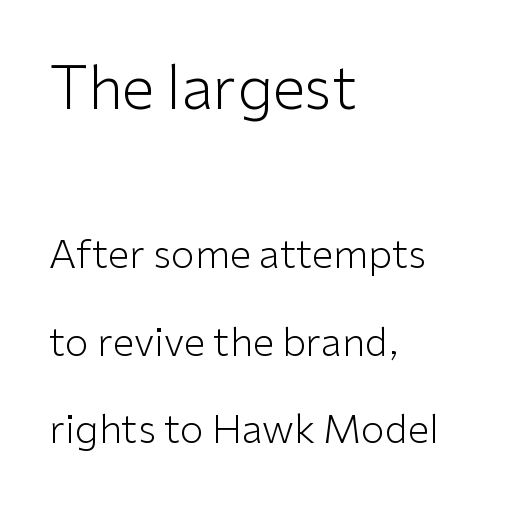
On a weight scale, this lands at 450 or below. You can tell from the bare stems that sans-serif type was used. Lines of text with bare space underneath. The rendering uses natural spacing where letterforms have individual widths. Standard letterfit; no display-style spreading of the glyphs.
